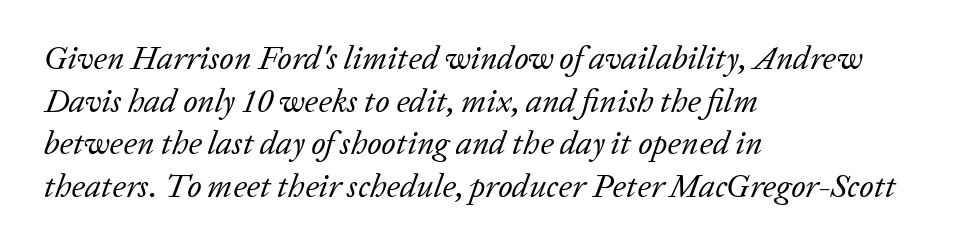
The image shows 33 px regular-weight serif type, italic (leaning right); set left-aligned, normal line spacing (1.29x), normal letter spacing, not underlined; low stroke contrast and a medium x-height.
